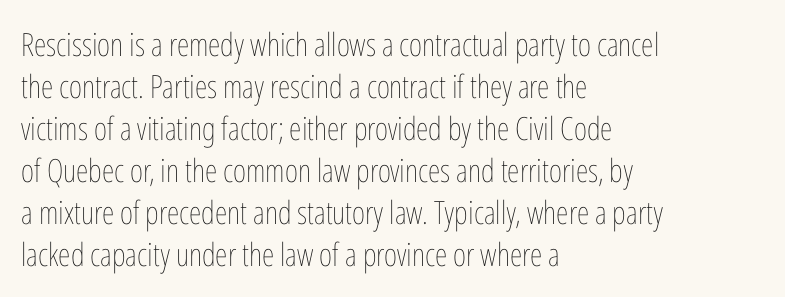
Q: Is the text bold? A: No.
Q: Is the text italic (slanted)? A: No, it is upright.
Q: Is the text underlined? A: No.
Q: How is the paragraph aligned? A: Left-aligned.
Q: Is the spacing between letters normal or unusually wide? A: Normal.
Q: Is the spacing between lines tight, normal or loose? A: Normal.
Q: Width (condensed, normal, or wide)? A: Condensed.
Q: Stroke contrast? A: Low.
Q: x-height? A: Medium.
Q: Monospaced? A: No.
